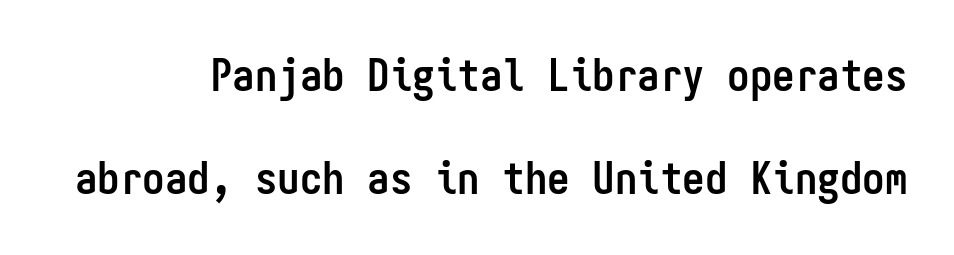
{"serif": "no", "italic": "no", "bold": "yes", "weight": "semibold", "width": "condensed", "stroke_contrast": "low", "x_height": "medium", "monospaced": "yes", "underline": "no", "line_spacing": "loose", "line_spacing_ratio": 2.29, "letter_spacing": "normal", "letter_spacing_em": 0.0, "glyph_px": 45}
